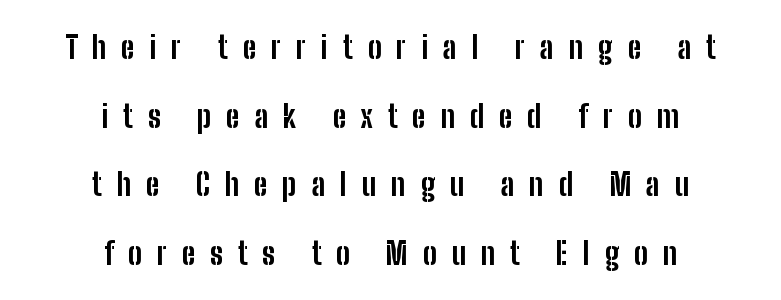
{"serif": "no", "italic": "no", "bold": "yes", "weight": "bold", "width": "condensed", "stroke_contrast": "low", "x_height": "medium", "monospaced": "no", "underline": "no", "align": "center", "line_spacing": "loose", "line_spacing_ratio": 2.21, "letter_spacing": "wide", "letter_spacing_em": 0.48, "glyph_px": 31}
